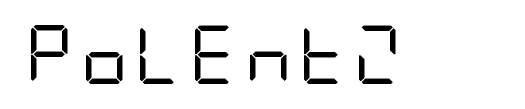
Beneath every word, the page is bare. A roman cut, with each character standing at attention. These glyphs show unthickened strokes, regular width or finer. The designer went with a sans here, leaving each stem footless.
